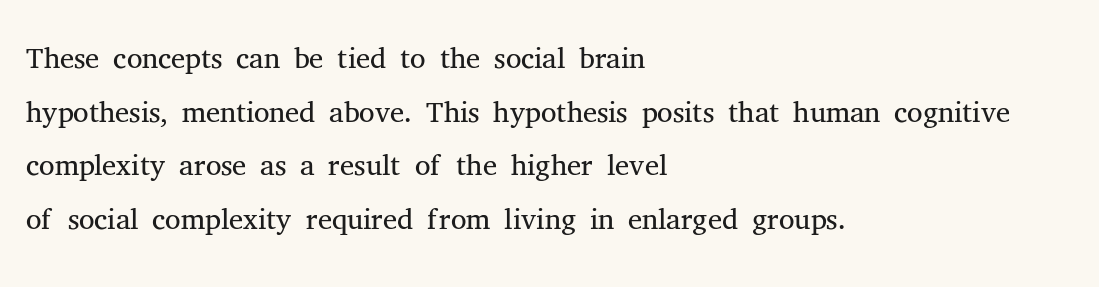
Q: Is the text bold? A: No.
Q: Is the text italic (slanted)? A: No, it is upright.
Q: Is the typeface a serif or a sans-serif typeface? A: Serif.
Q: Is the text underlined? A: No.
Q: How is the paragraph aligned? A: Left-aligned.
Q: Is the spacing between letters normal or unusually wide? A: Normal.
Q: Width (condensed, normal, or wide)? A: Normal.
Q: Stroke contrast? A: Medium.
Q: x-height? A: Medium.
Q: Monospaced? A: No.
